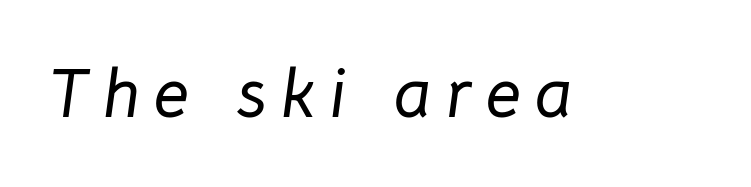
The image shows 70 px text type, italic (leaning right); set unusually wide letter spacing (+0.2 em), not underlined; low stroke contrast and a medium x-height.
